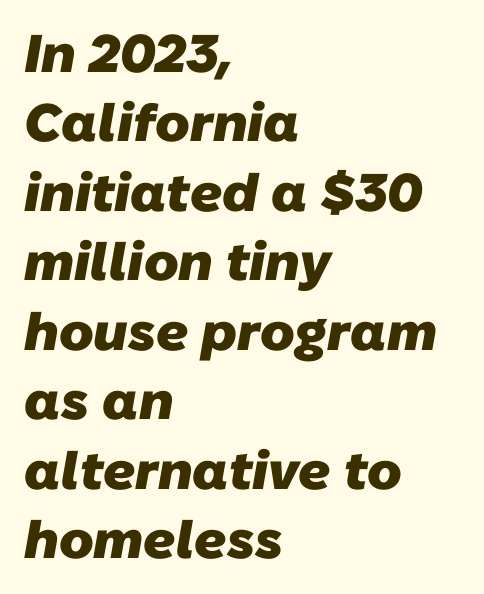
The image shows 53 px heavy sans-serif type; set left-aligned, normal line spacing (1.31x), normal letter spacing, not underlined; low stroke contrast and a medium x-height.
